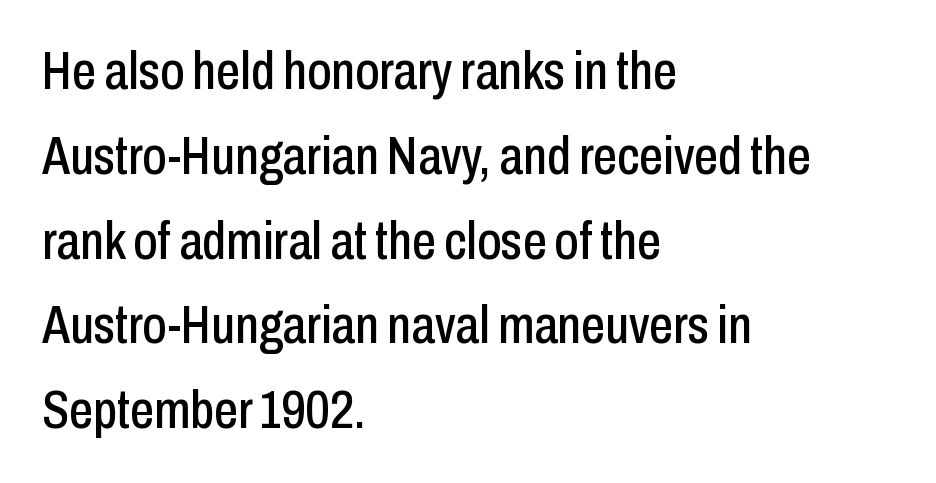
The setting favours the left margin, as ordinary paragraphs usually do. Nobody touched the tracking dial on this one. No italicization has been applied; the sample stays upright. The typeface chosen for these lines omits serifs.
